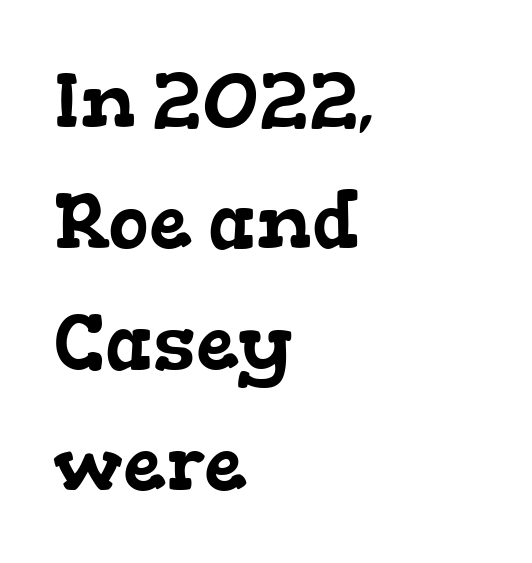
{"serif": "yes", "width": "wide", "stroke_contrast": "low", "x_height": "medium", "monospaced": "no", "underline": "no", "align": "left", "line_spacing": "normal", "line_spacing_ratio": 1.57, "letter_spacing": "normal", "letter_spacing_em": 0.0, "glyph_px": 77}
